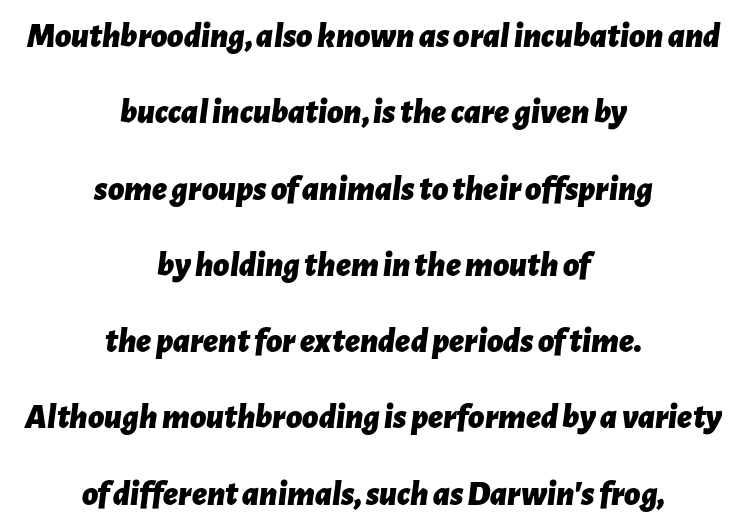
Q: Is the text bold? A: Yes.
Q: Is the text italic (slanted)? A: Yes, it leans right by about 7 degrees.
Q: Is the text underlined? A: No.
Q: How is the paragraph aligned? A: Centered.
Q: Is the spacing between letters normal or unusually wide? A: Normal.
Q: Is the spacing between lines tight, normal or loose? A: Loose.
Q: Width (condensed, normal, or wide)? A: Normal.
Q: Stroke contrast? A: Low.
Q: x-height? A: Medium.
Q: Monospaced? A: No.
